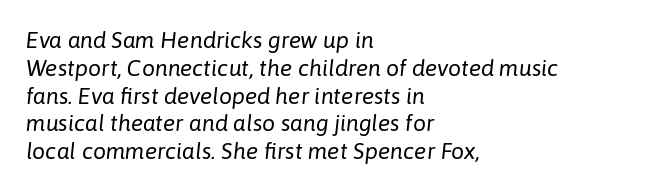
Line beginnings align vertically; line endings do not. Summary of weight: not heavy and not bold. Characters follow at the spacing the type designer built in. Descenders hang freely into open space.
